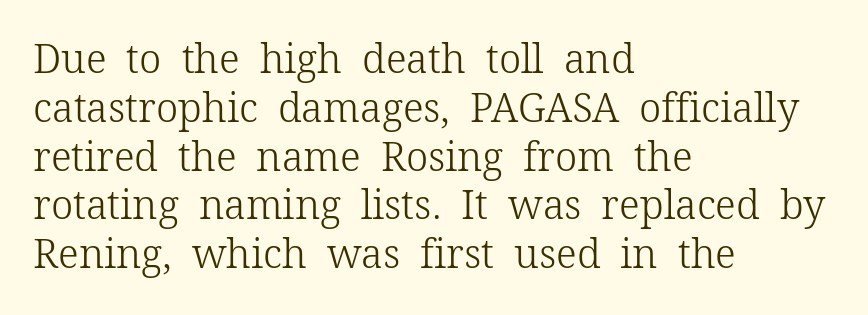
The image shows 40 px light serif type, upright; set left-aligned, line spacing 1.22x, normal letter spacing, not underlined; low stroke contrast and a medium x-height.
